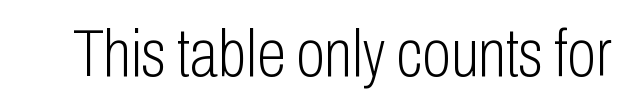
Letter spacing: default. Are there feet on the stems? There aren't — it's a sans. Unmarked baselines from the first word to the last. Do the letters lean? They stand straight.
